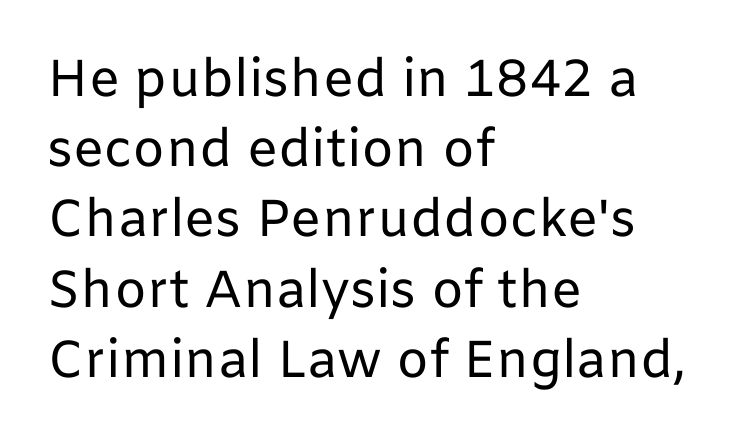
The horizontal fit of the characters is conventional and even. The space beneath each line is pristine and unruled. I'd call this a sans setting — the letters go barefoot. A roman cut, with each character standing at attention. Weight: not bold — regular or lighter. Visually the block forms a straight wall on the left and a jagged coastline on the right.
